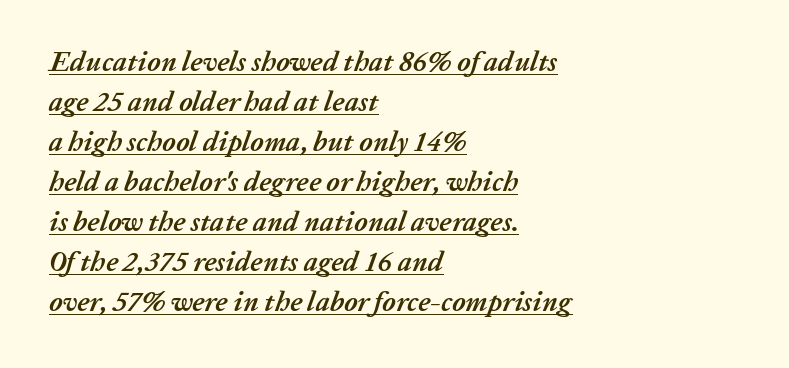
{"italic": "yes", "lean": "right", "slant_degrees": 20, "bold": "yes", "weight": "semibold", "width": "normal", "stroke_contrast": "low", "x_height": "medium", "monospaced": "no", "underline": "yes", "align": "left", "line_spacing": "normal", "line_spacing_ratio": 1.43, "letter_spacing": "normal", "letter_spacing_em": 0.0, "glyph_px": 28}
